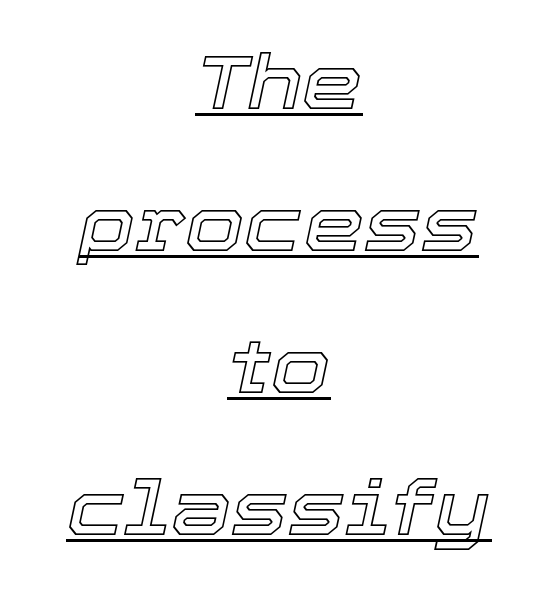
Q: Is the text italic (slanted)? A: Yes, it leans right by about 12 degrees.
Q: Is the text underlined? A: Yes.
Q: How is the paragraph aligned? A: Centered.
Q: Is the spacing between letters normal or unusually wide? A: Normal.
Q: Width (condensed, normal, or wide)? A: Normal.
Q: x-height? A: Medium.
Q: Monospaced? A: No.
